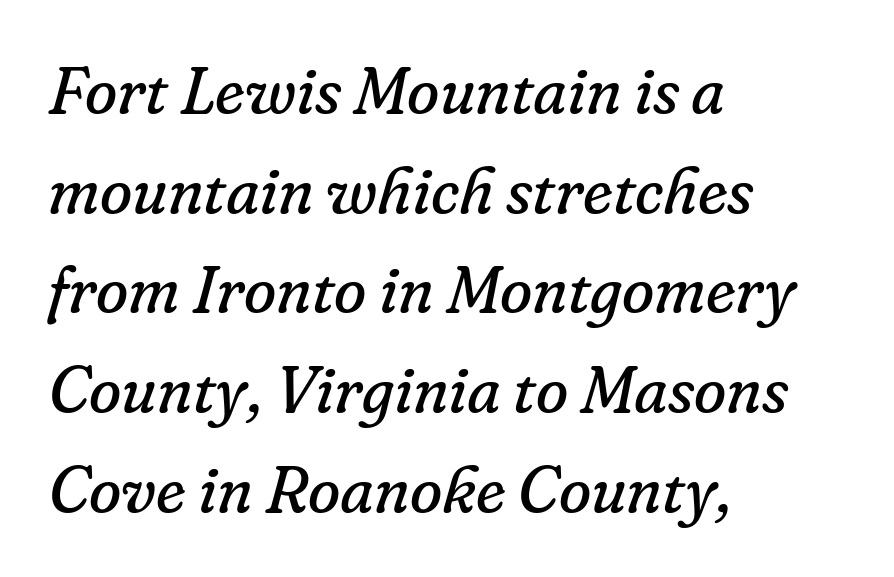
This rendering leaves character spacing at its baseline value. The compositor pushed each line to the left boundary. This sample uses a serif face. The space between consecutive lines is moderate. Decoration check: the copy has no underline. No heavy texture on the line: the type isn't bold.
